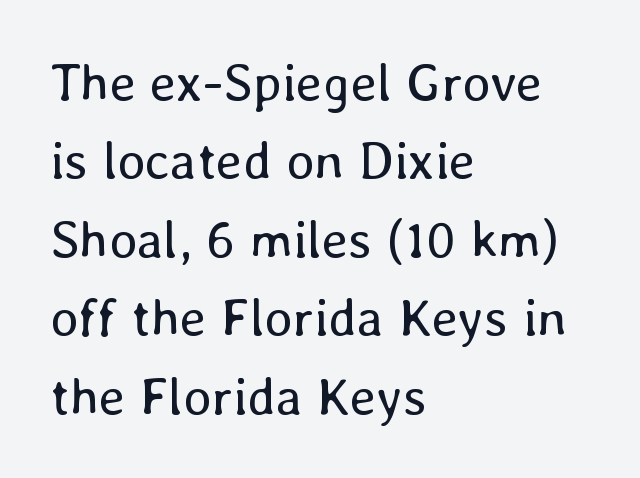
The passage shown is not underscored anywhere. Unlike italic type, these characters show no tilt at all. Does extra space separate the letters? No, they use regular spacing. Is this a heavy cut? Hardly; it is regular or lighter.
